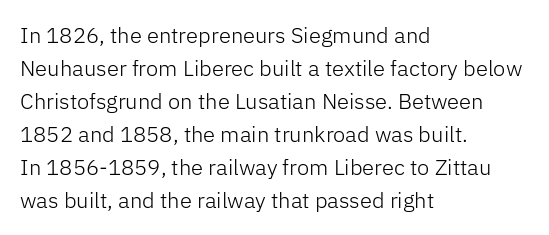
The image shows 22 px text type, upright; set left-aligned, normal line spacing (1.5x), normal letter spacing, not underlined.
